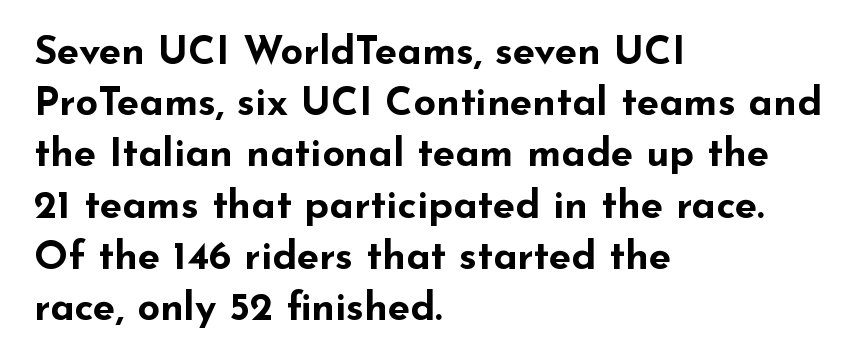
The image shows 40 px bold, wide sans-serif type, upright; set left-aligned, normal line spacing (1.28x), normal letter spacing, not underlined; low stroke contrast and a small x-height.
